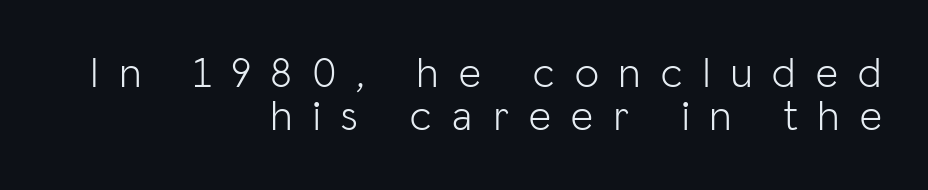
Note the varied advance widths — an 'i' is clearly narrower than an 'm'. Any mark beneath the type? The region is blank. Does extra space separate the letters? Yes, quite a lot of it. How would I describe the line gaps? Narrow and economical.
